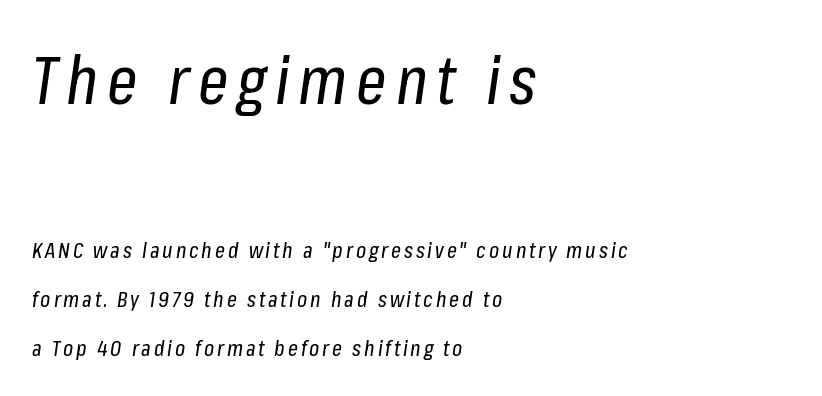
The image shows 67 px regular-weight, condensed type, italic (leaning right); set left-aligned, loose line spacing (2.22x), not underlined; the first (top) block is 3.05x larger; low stroke contrast and a medium x-height.
